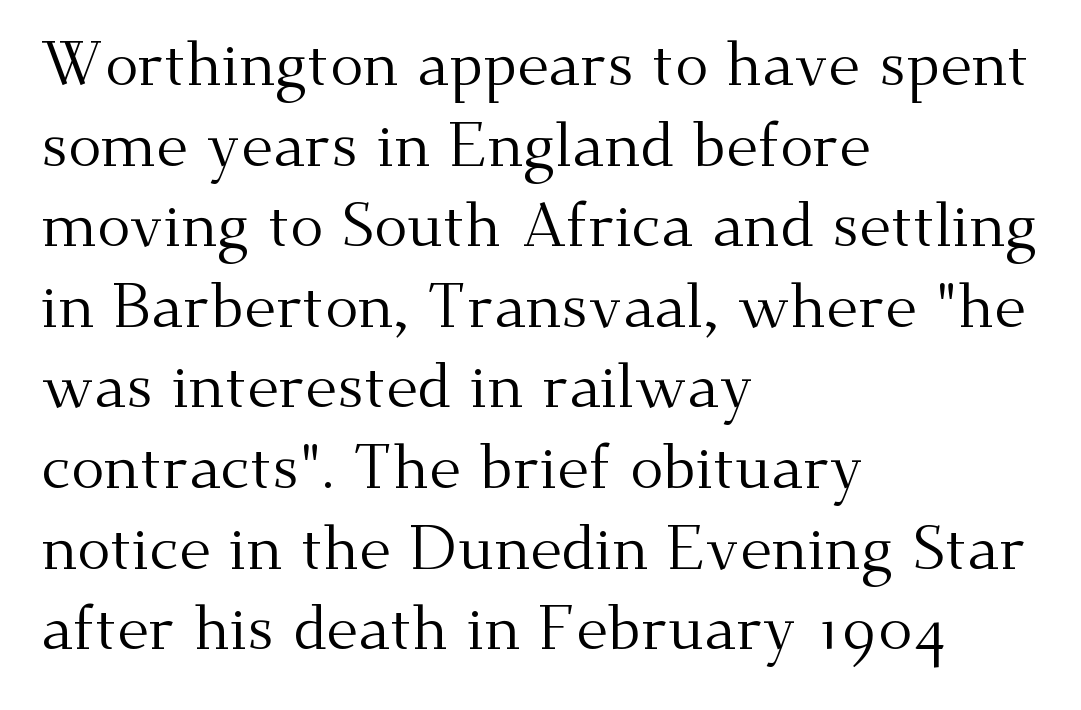
Posture: straight, roman, zero tilt. A typesetter would call this leading conventional body-copy spacing. The letters advance in unequal steps, a hallmark of proportional type. Weight: regular or lighter. Plain, unruled lines of type. Is the letter spacing exaggerated? No — it looks like the ordinary default.
